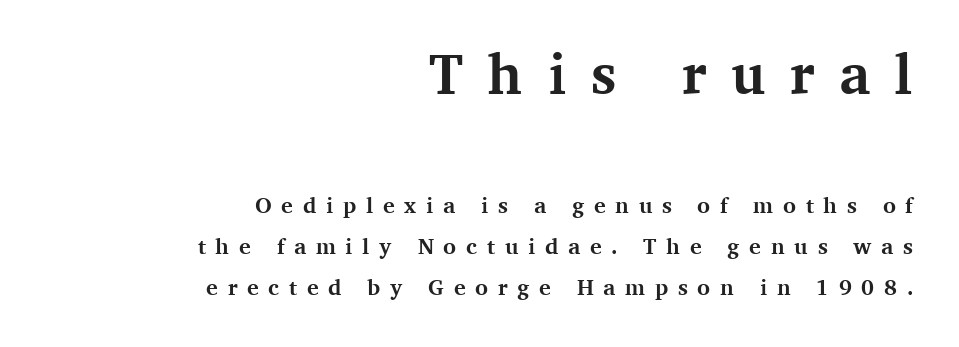
The image shows 56 px bold serif type, upright; set right-aligned, line spacing 1.85x, unusually wide letter spacing (+0.44 em), not underlined; the first (top) block is 2.55x larger; medium stroke contrast and a medium x-height.
